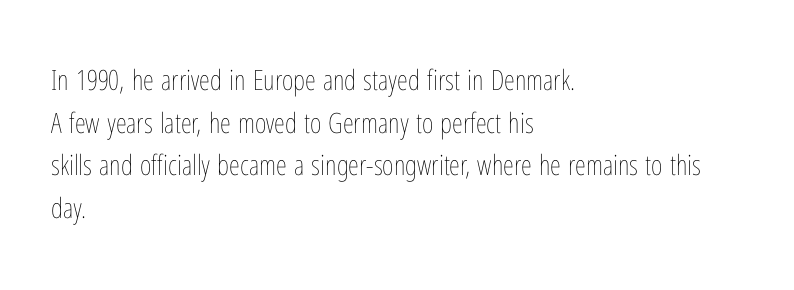
Q: Is the text bold? A: No.
Q: Is the text italic (slanted)? A: No, it is upright.
Q: Is the text underlined? A: No.
Q: How is the paragraph aligned? A: Left-aligned.
Q: Is the spacing between letters normal or unusually wide? A: Normal.
Q: Is the spacing between lines tight, normal or loose? A: Normal.
Q: Width (condensed, normal, or wide)? A: Condensed.
Q: Stroke contrast? A: Low.
Q: x-height? A: Medium.
Q: Monospaced? A: No.
